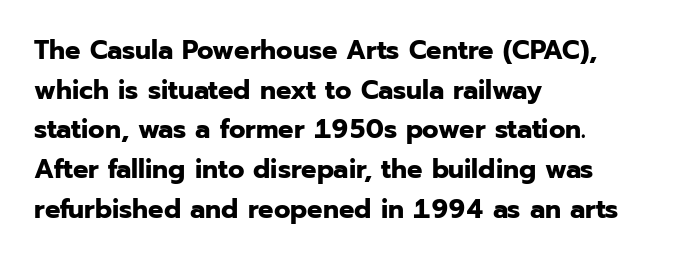
{"italic": "no", "bold": "yes", "underline": "no", "align": "left", "line_spacing": "normal", "line_spacing_ratio": 1.47, "letter_spacing": "normal", "letter_spacing_em": 0.0, "glyph_px": 27}
